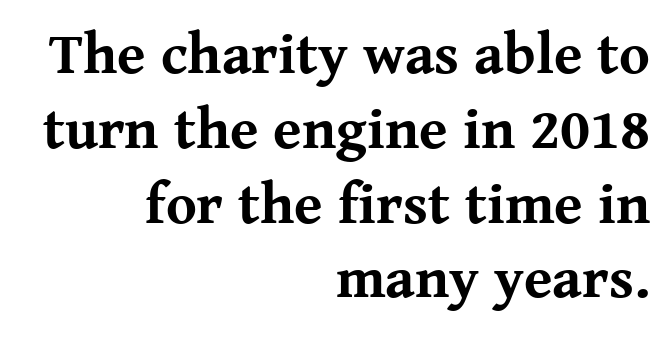
Q: Is the text bold? A: Yes.
Q: Is the text italic (slanted)? A: No, it is upright.
Q: Is the typeface a serif or a sans-serif typeface? A: Serif.
Q: Is the text underlined? A: No.
Q: How is the paragraph aligned? A: Right-aligned.
Q: Is the spacing between letters normal or unusually wide? A: Normal.
Q: Is the spacing between lines tight, normal or loose? A: Normal.
Q: Width (condensed, normal, or wide)? A: Normal.
Q: Stroke contrast? A: Medium.
Q: x-height? A: Medium.
Q: Monospaced? A: No.
